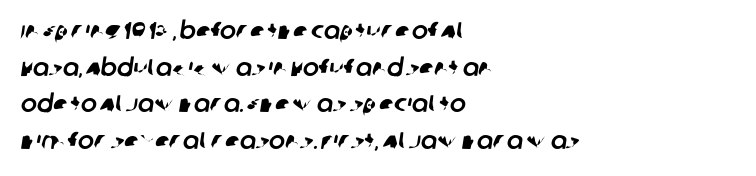
There is no visible air inserted between adjacent glyphs. The text block is weighted toward the left margin, trailing off unevenly rightward. Leading matches the norm, producing a regular column. Anything drawn beneath the words? Only blank space.
